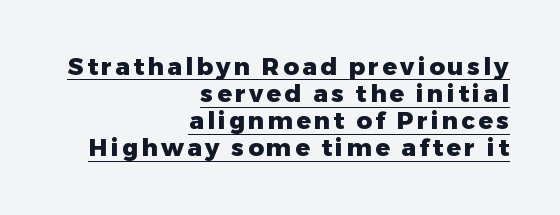
Q: Is the text bold? A: Yes.
Q: Is the text italic (slanted)? A: No, it is upright.
Q: Is the text underlined? A: Yes.
Q: How is the paragraph aligned? A: Right-aligned.
Q: Is the spacing between lines tight, normal or loose? A: Tight.
